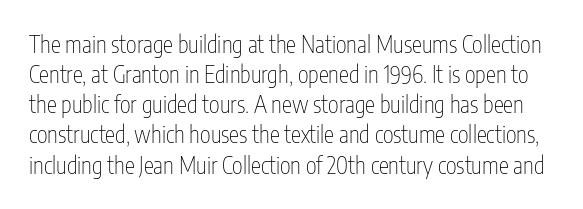
Stems and bowls with no extra thickness — not bold. Vertically, the passage feels balanced, rows spaced as you'd expect. Look at the tracking — it's just the regular setting, nothing added. The words here are not underlined.
